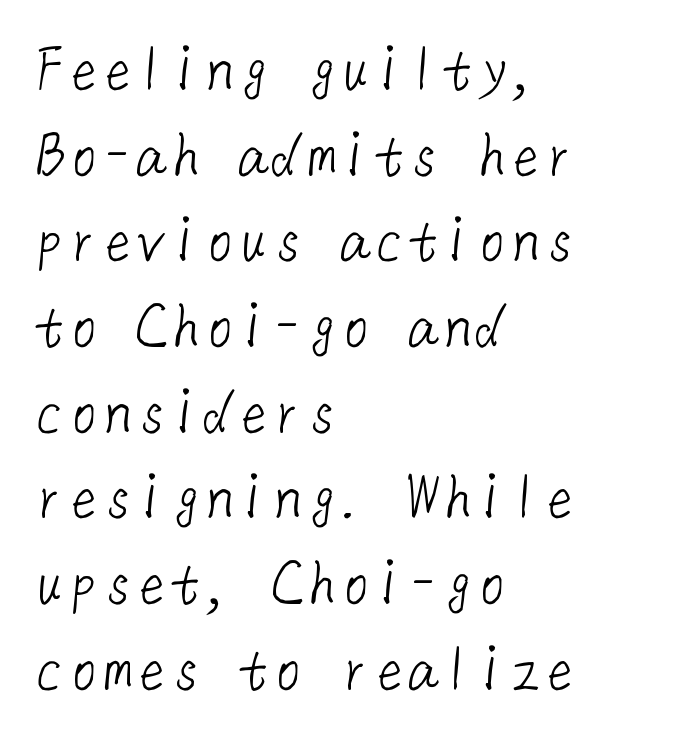
Stems here are at most as thick as an everyday book face. Every row of glyphs begins at an identical x-position on the left. No feet cap the strokes, marking this as sans-serif type. The string is rendered with underlining switched off.
